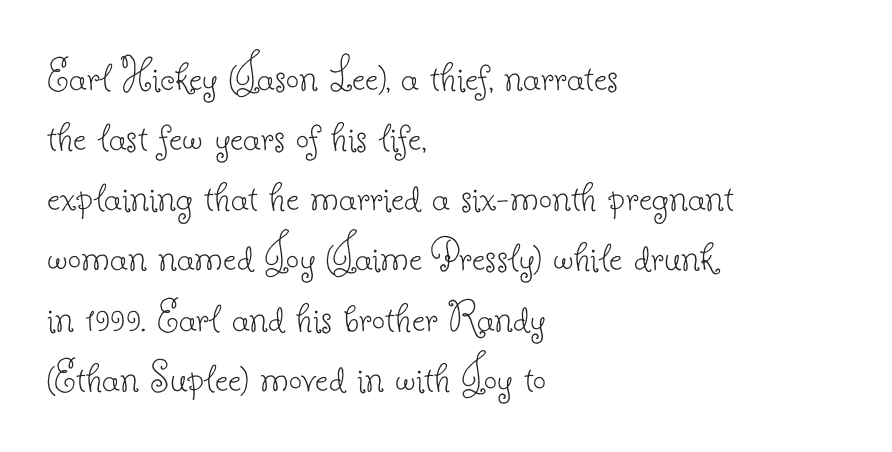
Q: Is the text bold? A: No.
Q: Is the text italic (slanted)? A: No, it is upright.
Q: Is the typeface a serif or a sans-serif typeface? A: Serif.
Q: Is the text underlined? A: No.
Q: How is the paragraph aligned? A: Left-aligned.
Q: Is the spacing between letters normal or unusually wide? A: Normal.
Q: Is the spacing between lines tight, normal or loose? A: Normal.
Q: Width (condensed, normal, or wide)? A: Normal.
Q: Stroke contrast? A: Low.
Q: x-height? A: Small.
Q: Monospaced? A: No.
